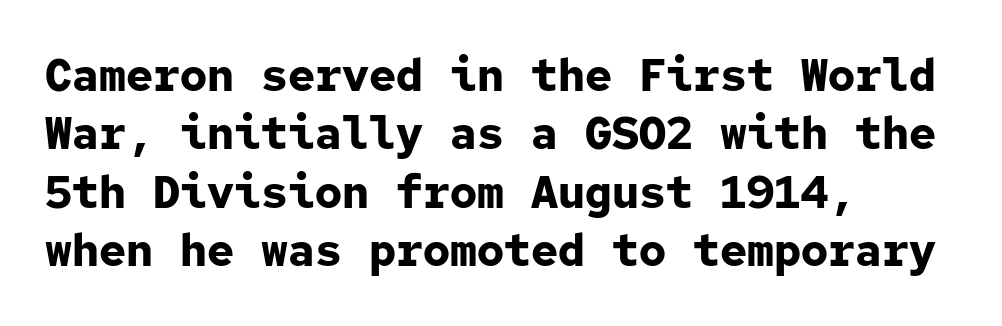
Caption: standard tracking, unaltered. Summary of vertical rhythm: regular, with standard interline spacing. Do the letters lean? They stand straight. Unmarked baselines from the first word to the last. Heavy, bold letterforms. The face used here is a sans, in the tradition of grotesques and geometrics.
